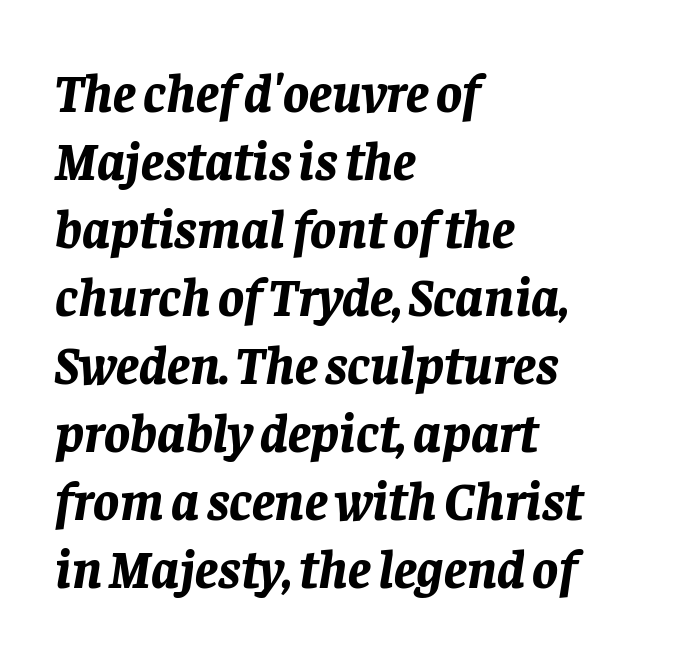
Q: Is the text bold? A: Yes.
Q: Is the text italic (slanted)? A: Yes, it leans right by about 8 degrees.
Q: Is the text underlined? A: No.
Q: How is the paragraph aligned? A: Left-aligned.
Q: Is the spacing between letters normal or unusually wide? A: Normal.
Q: Is the spacing between lines tight, normal or loose? A: Normal.
Q: Width (condensed, normal, or wide)? A: Normal.
Q: Stroke contrast? A: Low.
Q: x-height? A: Large.
Q: Monospaced? A: No.
